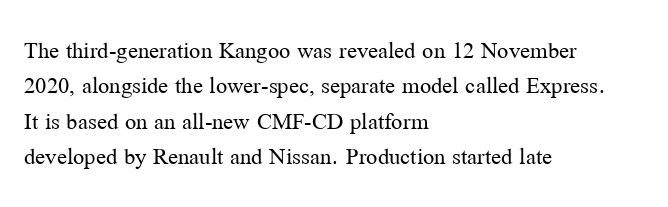
Q: Is the text bold? A: No.
Q: Is the text italic (slanted)? A: No, it is upright.
Q: Is the text underlined? A: No.
Q: How is the paragraph aligned? A: Left-aligned.
Q: Is the spacing between letters normal or unusually wide? A: Normal.
Q: Is the spacing between lines tight, normal or loose? A: Normal.
